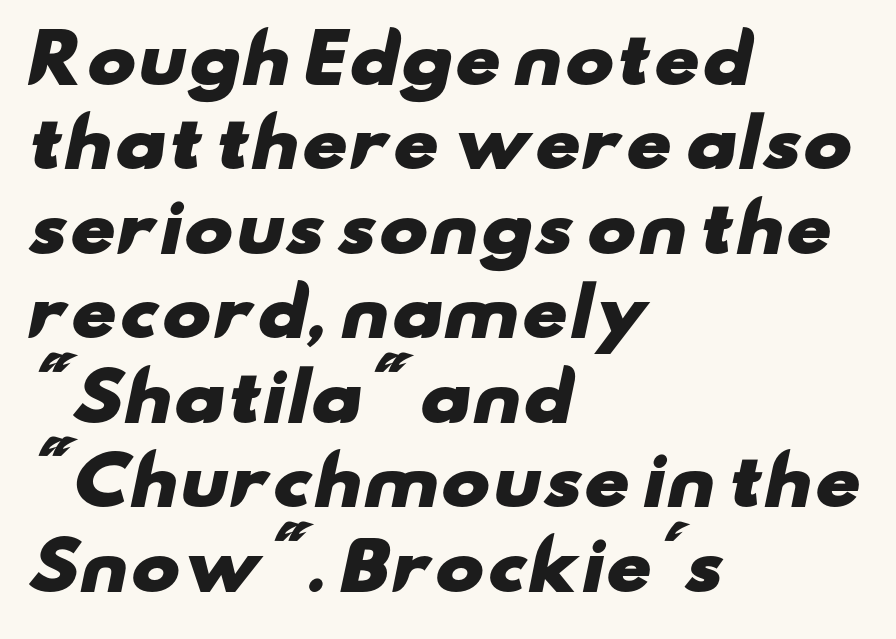
Q: Is the text bold? A: Yes.
Q: Is the typeface a serif or a sans-serif typeface? A: Sans-serif.
Q: Is the text underlined? A: No.
Q: How is the paragraph aligned? A: Left-aligned.
Q: Is the spacing between letters normal or unusually wide? A: Normal.
Q: Is the spacing between lines tight, normal or loose? A: Normal.
Q: Width (condensed, normal, or wide)? A: Wide.
Q: Stroke contrast? A: Low.
Q: x-height? A: Small.
Q: Monospaced? A: No.
